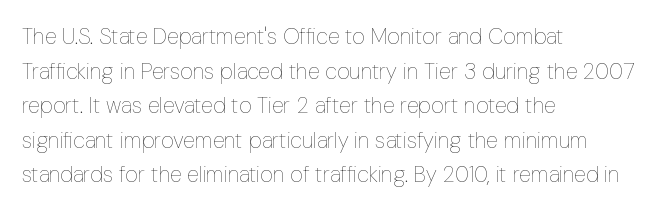
{"italic": "no", "bold": "no", "underline": "no", "align": "left", "line_spacing": "normal", "line_spacing_ratio": 1.57, "letter_spacing": "normal", "letter_spacing_em": 0.0, "glyph_px": 22}
